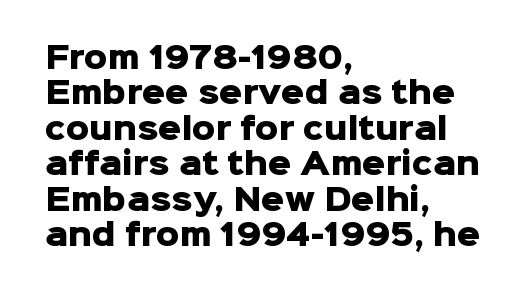
The image shows 29 px heavy sans-serif type, upright; set left-aligned, line spacing 1.22x, normal letter spacing, not underlined; low stroke contrast and a medium x-height.
